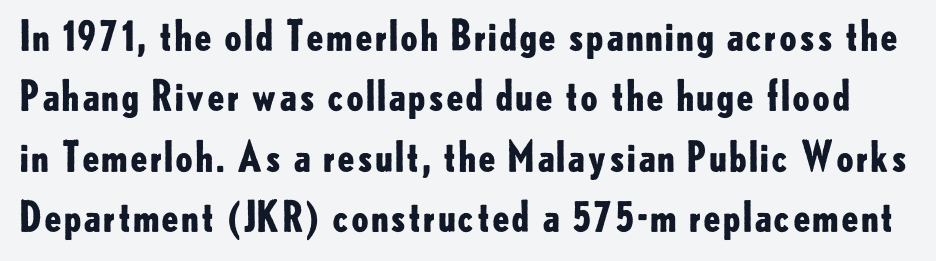
The image shows 41 px bold sans-serif type, upright; set normal line spacing (1.47x), normal letter spacing, not underlined; low stroke contrast and a small x-height.
